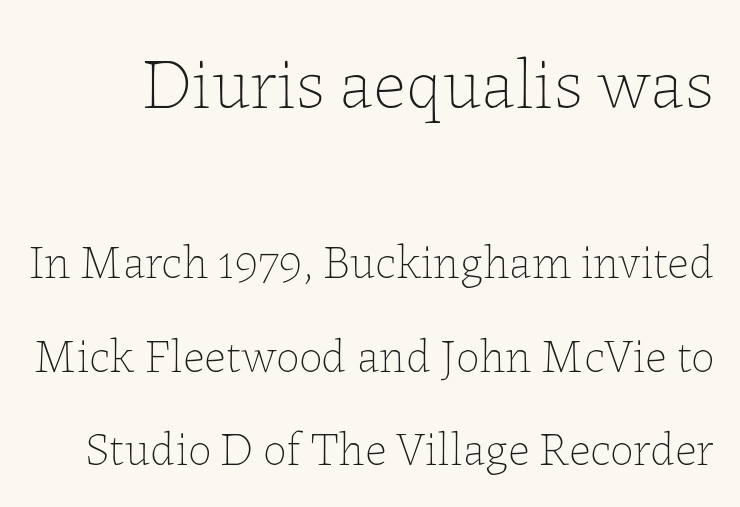
{"italic": "no", "bold": "no", "weight": "thin", "width": "normal", "stroke_contrast": "low", "x_height": "medium", "monospaced": "no", "underline": "no", "line_spacing": "loose", "line_spacing_ratio": 1.99, "letter_spacing": "normal", "letter_spacing_em": 0.0, "larger_block": "first", "size_ratio": 1.51, "glyph_px": 71}
